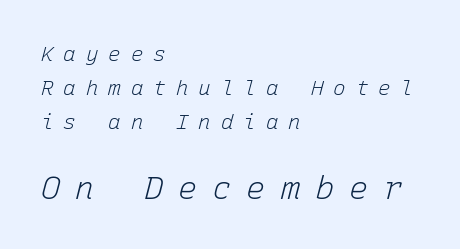
{"italic": "yes", "lean": "right", "slant_degrees": 15, "bold": "no", "weight": "light", "width": "normal", "stroke_contrast": "low", "x_height": "medium", "monospaced": "yes", "underline": "no", "align": "left", "line_spacing": "normal", "line_spacing_ratio": 1.61, "letter_spacing": "wide", "letter_spacing_em": 0.47, "larger_block": "second", "size_ratio": 1.52, "glyph_px": 32}
